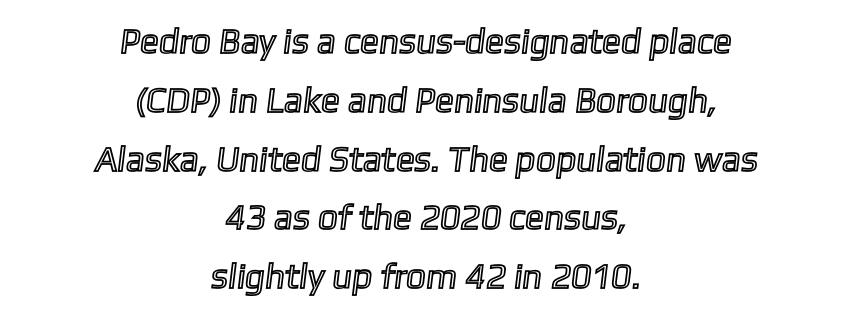
{"width": "normal", "x_height": "medium", "monospaced": "no", "underline": "no", "align": "center", "line_spacing": "normal", "line_spacing_ratio": 1.68, "letter_spacing": "normal", "letter_spacing_em": 0.0, "glyph_px": 35}
